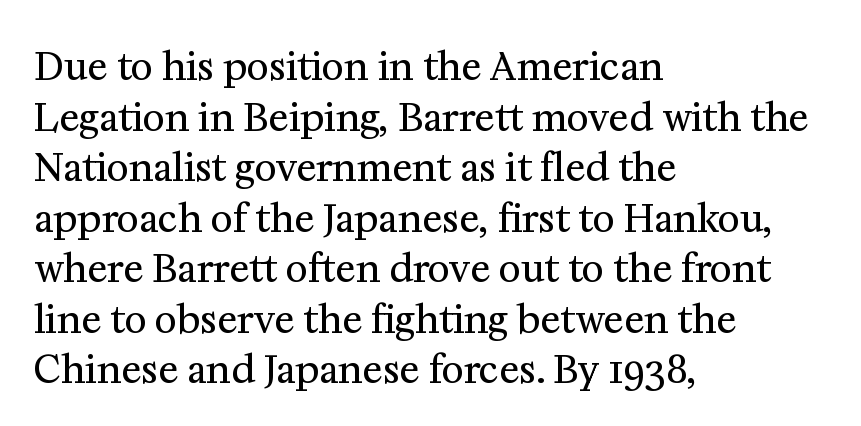
{"serif": "yes", "italic": "no", "bold": "no", "weight": "regular", "width": "normal", "stroke_contrast": "medium", "x_height": "medium", "monospaced": "no", "underline": "no", "align": "left", "line_spacing": "normal", "line_spacing_ratio": 1.33, "letter_spacing": "normal", "letter_spacing_em": 0.0, "glyph_px": 38}
